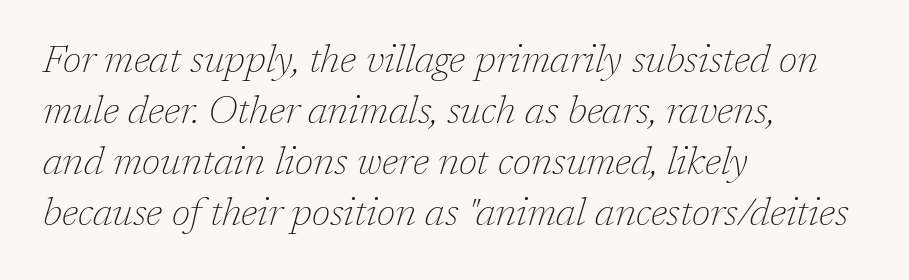
Q: Is the text bold? A: No.
Q: Is the text italic (slanted)? A: Yes, it leans right by about 17 degrees.
Q: Is the typeface a serif or a sans-serif typeface? A: Serif.
Q: Is the text underlined? A: No.
Q: How is the paragraph aligned? A: Left-aligned.
Q: Is the spacing between letters normal or unusually wide? A: Normal.
Q: Is the spacing between lines tight, normal or loose? A: Normal.
Q: Width (condensed, normal, or wide)? A: Normal.
Q: Stroke contrast? A: Low.
Q: x-height? A: Medium.
Q: Monospaced? A: No.
